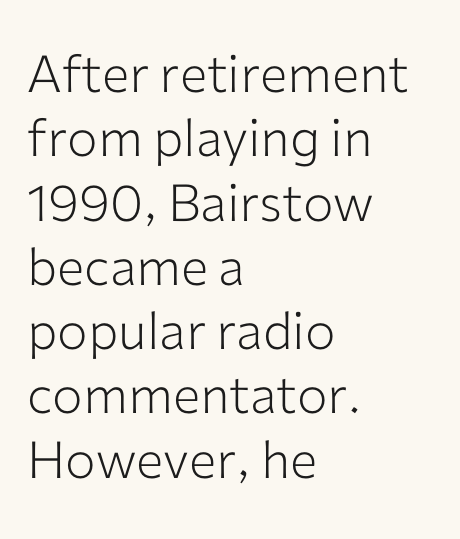
The image shows 51 px light sans-serif type, upright; set left-aligned, normal line spacing (1.26x), normal letter spacing, not underlined; low stroke contrast and a medium x-height.
